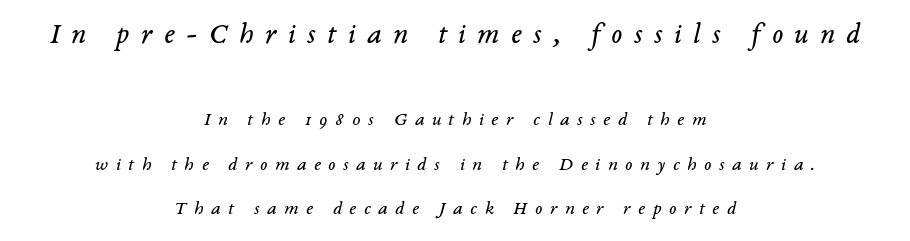
The rag falls on both sides of this text block equally. Here the glyphs are tracked loosely, breaking word shapes into spaced letters. I'd call this a serif setting — the letters wear small feet. In terms of leading, this rendering errs on the spacious side.
